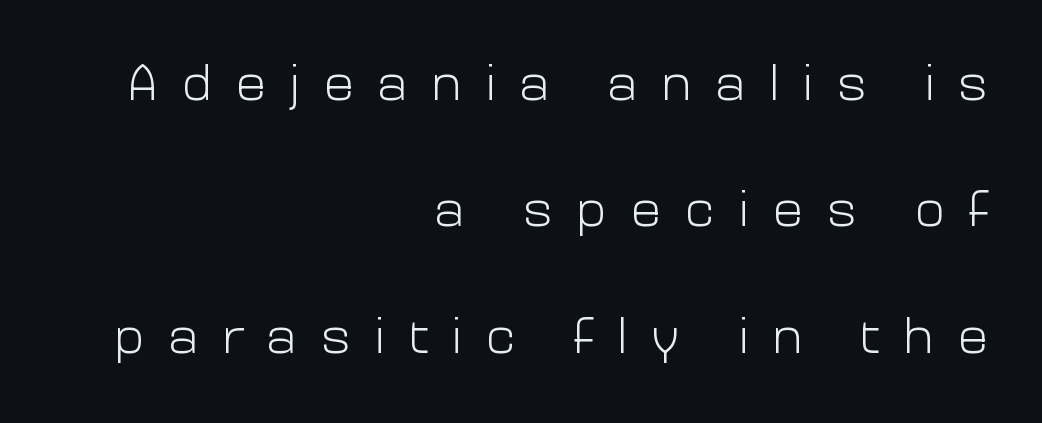
{"serif": "no", "italic": "no", "bold": "no", "weight": "light", "width": "normal", "stroke_contrast": "low", "x_height": "medium", "monospaced": "no", "underline": "no", "align": "right", "line_spacing": "loose", "line_spacing_ratio": 2.48, "letter_spacing": "wide", "letter_spacing_em": 0.46, "glyph_px": 51}
